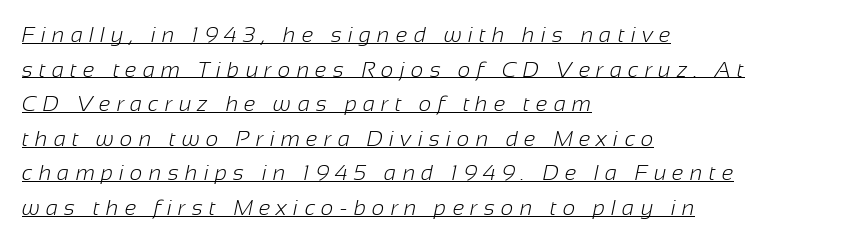
Where is the straight margin? On the left. Leading matches the norm, producing a regular column. No extra ink here — the face is not bold. Caption: expanded tracking, letters set apart. A rule runs beneath these lines of type.
